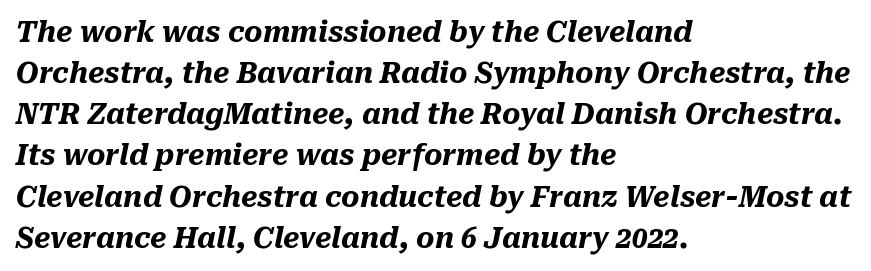
Q: Is the text bold? A: Yes.
Q: Is the text italic (slanted)? A: Yes, it leans right by about 10 degrees.
Q: Is the text underlined? A: No.
Q: How is the paragraph aligned? A: Left-aligned.
Q: Is the spacing between letters normal or unusually wide? A: Normal.
Q: Is the spacing between lines tight, normal or loose? A: Normal.
Q: Width (condensed, normal, or wide)? A: Normal.
Q: Stroke contrast? A: Medium.
Q: x-height? A: Medium.
Q: Monospaced? A: No.
